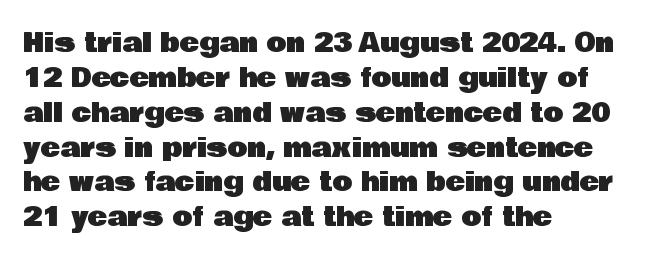
The letters stand straight up with perfectly vertical stems. Anything drawn beneath the words? Only blank space. Vertical spacing — default. Short note: letters normally spaced. Leftover space on each line is placed entirely after the last word.
